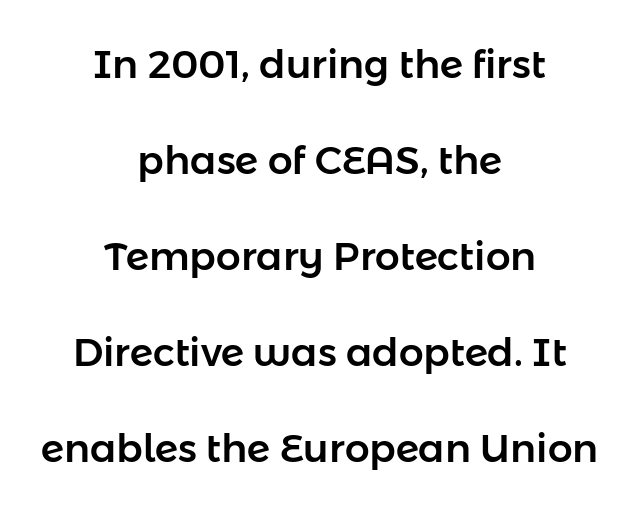
Quick note: interline space is abundant. Posture: straight, roman, zero tilt. Is this a fixed-width face? No — the glyphs have proportional, varying widths. Observe the ordinary spacing: letters are neighbours, not strangers.
